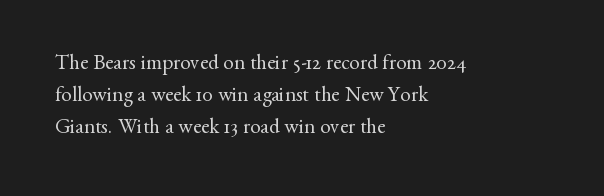
Q: Is the text bold? A: No.
Q: Is the text italic (slanted)? A: No, it is upright.
Q: Is the text underlined? A: No.
Q: How is the paragraph aligned? A: Left-aligned.
Q: Is the spacing between letters normal or unusually wide? A: Normal.
Q: Is the spacing between lines tight, normal or loose? A: Normal.
